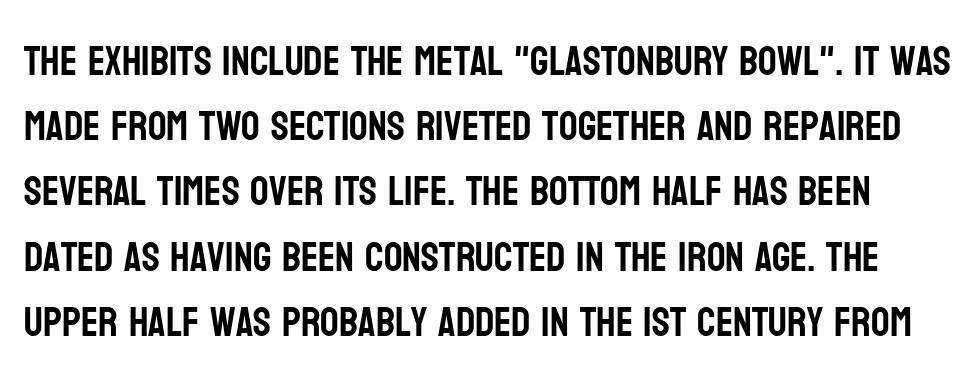
Vertical strokes here are truly vertical. Check under the words: just untouched page. Nope, no serifs anywhere on these letters. Interline gaps are of average width in this sample. Think of a printed novel: that variable character pitch is what you see here. Caption: standard tracking, unaltered.
